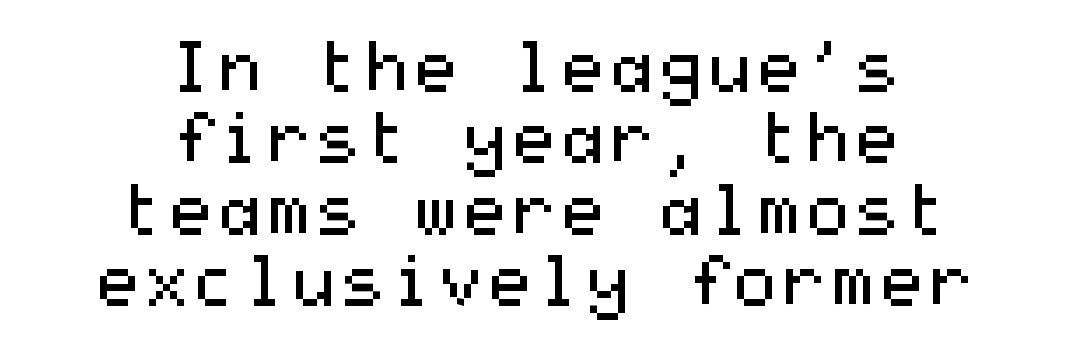
{"serif": "no", "italic": "no", "bold": "no", "weight": "regular", "width": "wide", "stroke_contrast": "medium", "x_height": "medium", "underline": "no", "align": "center", "line_spacing": "tight", "line_spacing_ratio": 1.02, "letter_spacing": "normal", "letter_spacing_em": 0.0, "glyph_px": 70}
